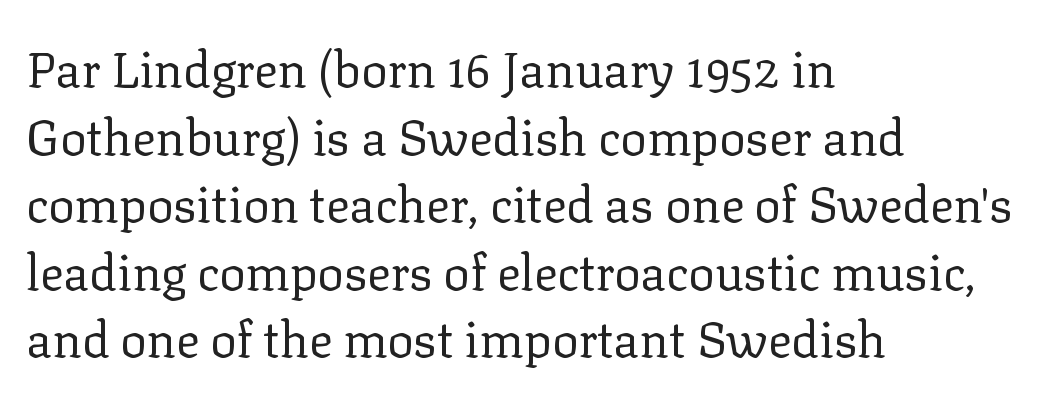
The image shows 49 px regular-weight serif type, upright; set left-aligned, normal line spacing (1.38x), normal letter spacing, not underlined; low stroke contrast and a medium x-height.
